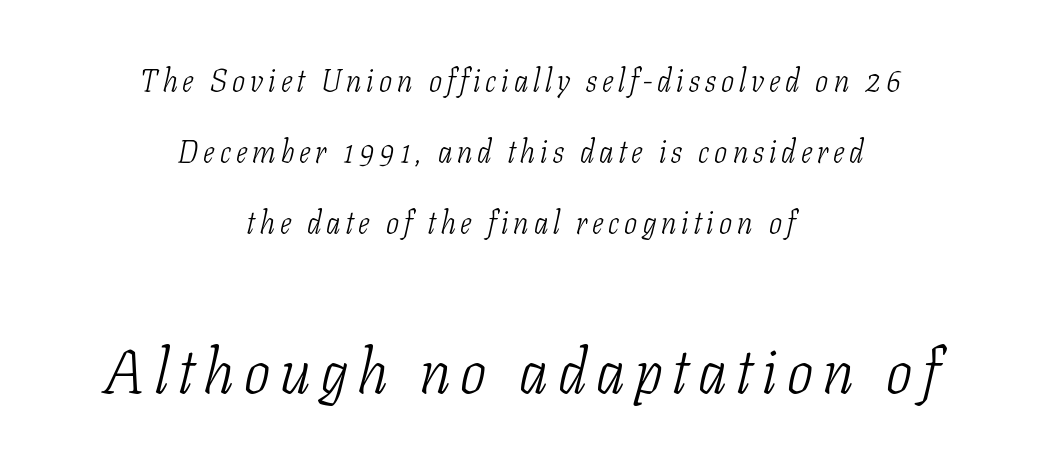
The passage shown leans; its letterforms are oblique. Do the characters align in a grid? No, the font is proportional. The face looks like a standard text weight, possibly lighter. The later block is typeset at a bigger size than the earlier block. Does the leading feel generous? Absolutely, it's lavish. The space beneath each line is pristine and unruled.
